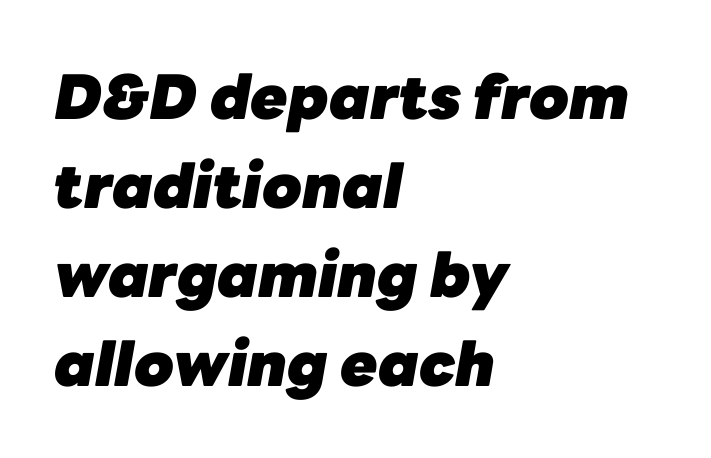
If you measured baseline to baseline, you'd find a middling distance. Note the varied advance widths — an 'i' is clearly narrower than an 'm'. Plain, unruled lines of type. Characters are canted at an angle relative to the baseline's perpendicular. These words are printed bold, with thick strokes throughout. Line starts are locked; line ends wander.
